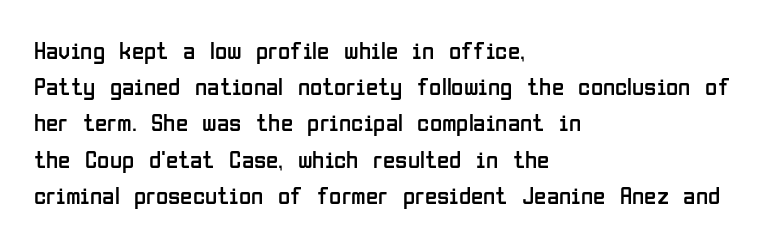
Q: Is the text bold? A: No.
Q: Is the text italic (slanted)? A: No, it is upright.
Q: Is the text underlined? A: No.
Q: How is the paragraph aligned? A: Left-aligned.
Q: Is the spacing between letters normal or unusually wide? A: Normal.
Q: Is the spacing between lines tight, normal or loose? A: Normal.
